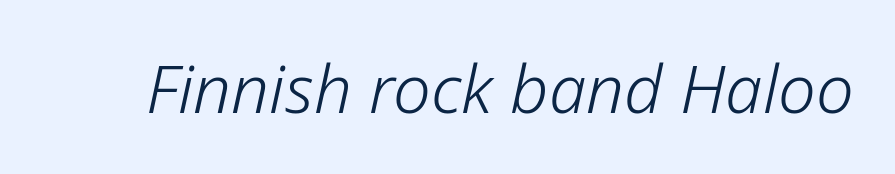
Q: Is the text bold? A: No.
Q: Is the text italic (slanted)? A: Yes, it leans right by about 12 degrees.
Q: Is the text underlined? A: No.
Q: Is the spacing between letters normal or unusually wide? A: Normal.
Q: Width (condensed, normal, or wide)? A: Normal.
Q: Stroke contrast? A: Low.
Q: x-height? A: Medium.
Q: Monospaced? A: No.
